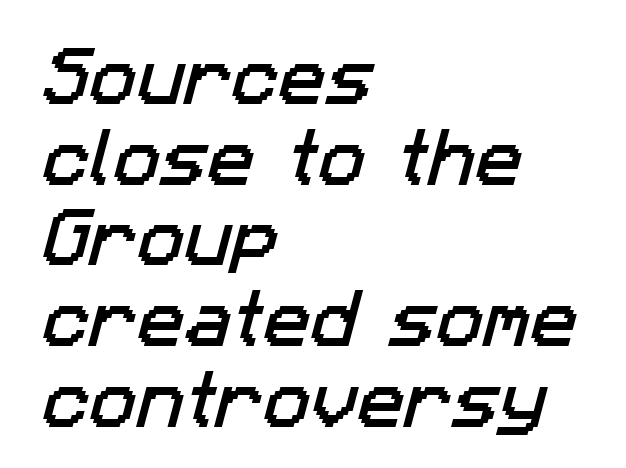
The designer left line spacing at the default. Short and long lines alike share a common starting point at left. Each word holds together tightly as a unit, with standard inter-letter gaps. No feet cap the strokes, marking this as sans-serif type. A typesetter would call this proportional, since set widths differ per character. This rendering features lettering with no underline.
